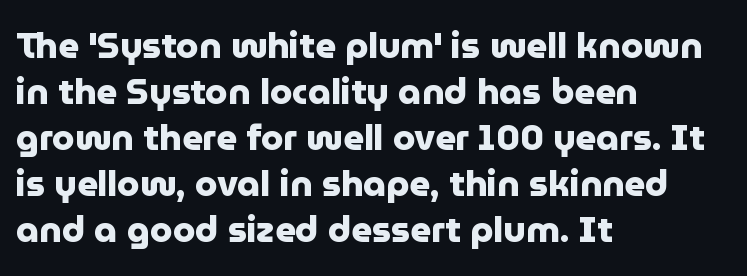
The image shows 36 px heavy sans-serif type, upright; set left-aligned, normal line spacing (1.28x), normal letter spacing, not underlined; low stroke contrast and a medium x-height.
